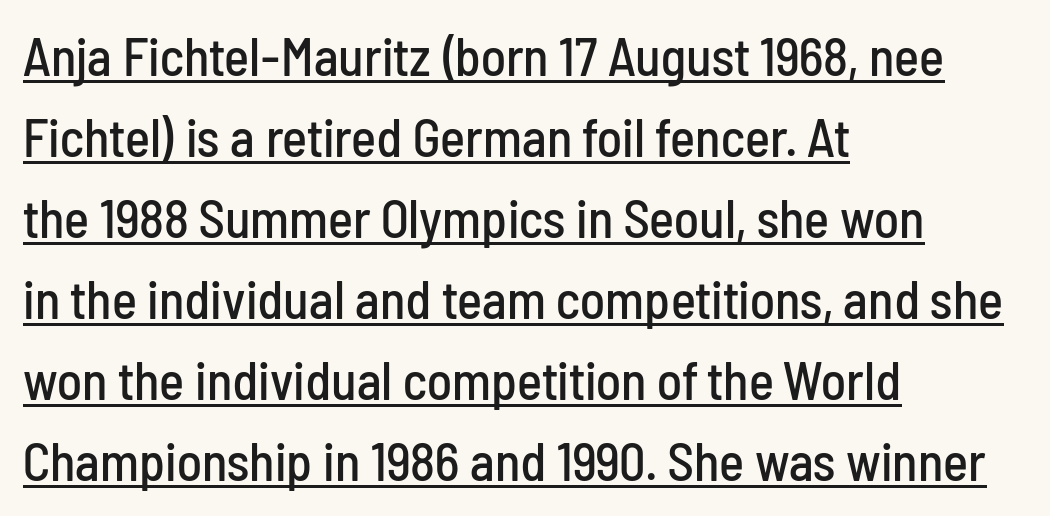
You could not count columns in this text — the font is proportionally spaced. Baseline-to-baseline distance is the conventional proportion of letter height. Every stem runs plumb, perpendicular to the baseline. Here the glyphs are tracked normally, forming tight word shapes.
